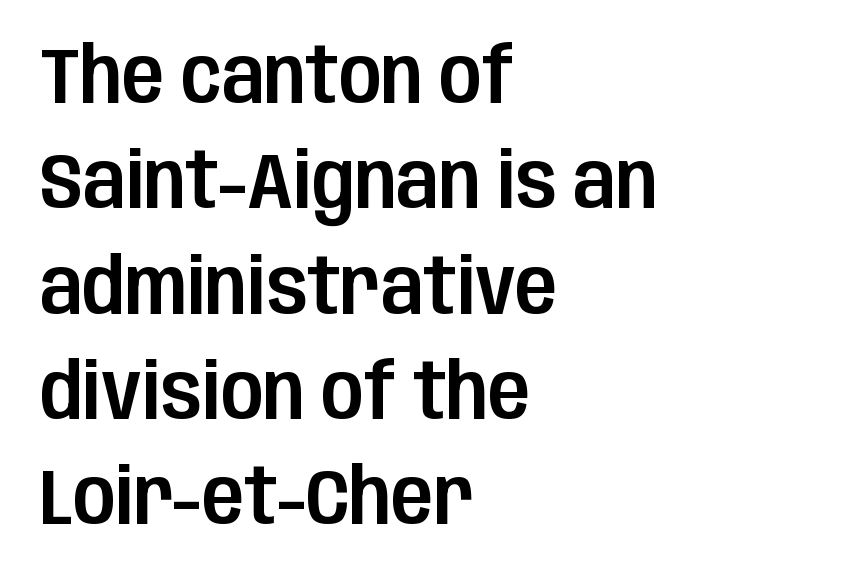
{"serif": "no", "italic": "no", "width": "condensed", "stroke_contrast": "low", "x_height": "large", "monospaced": "no", "underline": "no", "align": "left", "line_spacing": "normal", "line_spacing_ratio": 1.35, "letter_spacing": "normal", "letter_spacing_em": 0.0, "glyph_px": 78}
